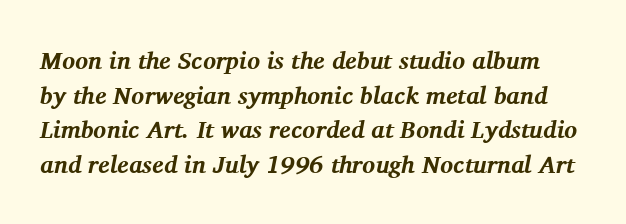
The image shows 24 px bold type, italic (leaning right); set normal line spacing (1.44x), normal letter spacing, not underlined.
